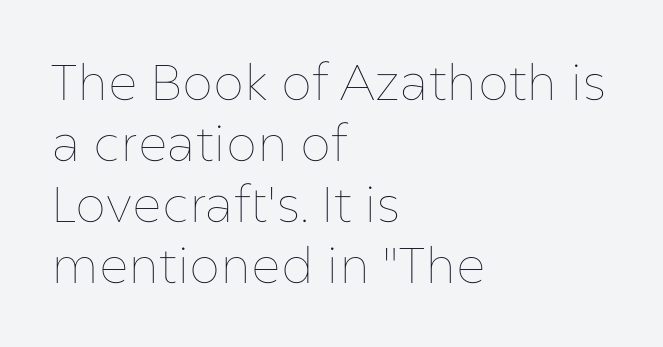
The passage shown is typed in a proportional face where columns would drift. It's the straight-up-and-down kind of type. The letters look calm and open, with moderate or lighter stems. No extra tracking has been applied to these lines.
